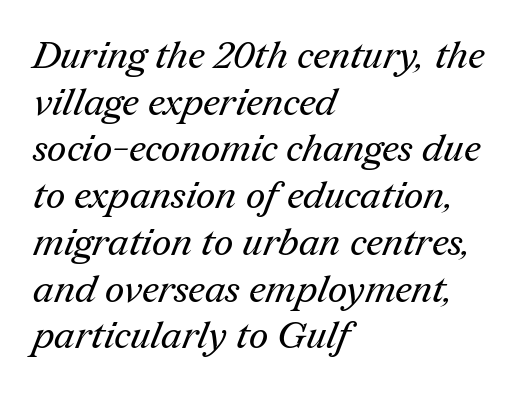
{"serif": "yes", "bold": "no", "weight": "regular", "width": "normal", "stroke_contrast": "medium", "x_height": "medium", "monospaced": "no", "underline": "no", "align": "left", "line_spacing_ratio": 1.23, "letter_spacing": "normal", "letter_spacing_em": 0.0, "glyph_px": 38}
